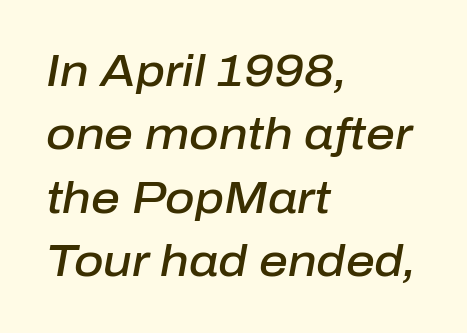
Q: Is the text bold? A: Semi-bold.
Q: Is the text italic (slanted)? A: Yes, it leans right by about 10 degrees.
Q: Is the text underlined? A: No.
Q: How is the paragraph aligned? A: Left-aligned.
Q: Is the spacing between letters normal or unusually wide? A: Normal.
Q: Is the spacing between lines tight, normal or loose? A: Normal.
Q: Width (condensed, normal, or wide)? A: Normal.
Q: Stroke contrast? A: Low.
Q: x-height? A: Medium.
Q: Monospaced? A: No.
